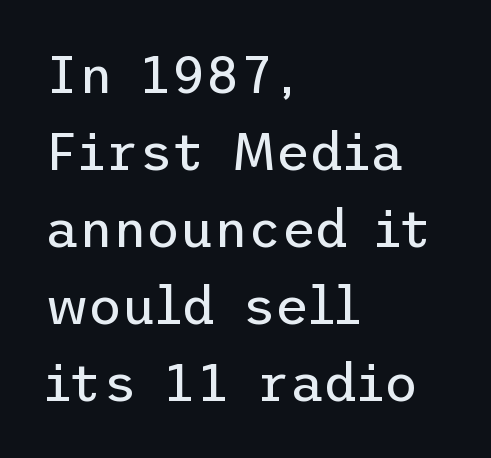
Q: Is the text bold? A: No.
Q: Is the text italic (slanted)? A: No, it is upright.
Q: Is the typeface a serif or a sans-serif typeface? A: Sans-serif.
Q: Is the text underlined? A: No.
Q: How is the paragraph aligned? A: Left-aligned.
Q: Is the spacing between letters normal or unusually wide? A: Normal.
Q: Is the spacing between lines tight, normal or loose? A: Normal.
Q: Width (condensed, normal, or wide)? A: Normal.
Q: Stroke contrast? A: Low.
Q: x-height? A: Medium.
